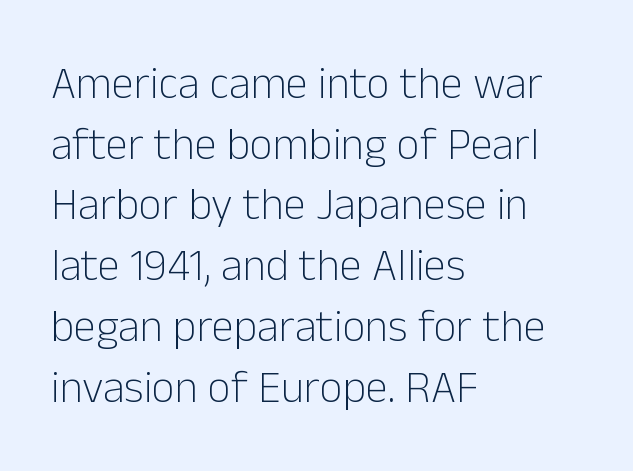
The image shows 45 px light sans-serif type, upright; set left-aligned, normal line spacing (1.35x), normal letter spacing, not underlined; low stroke contrast and a medium x-height.
